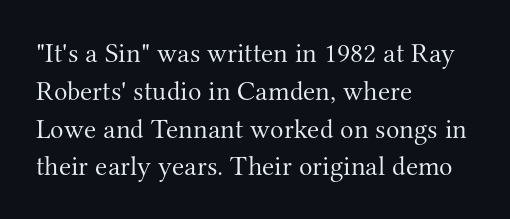
The image shows 28 px light serif type, upright; set left-aligned, normal line spacing (1.35x), normal letter spacing, not underlined; medium stroke contrast and a small x-height.
